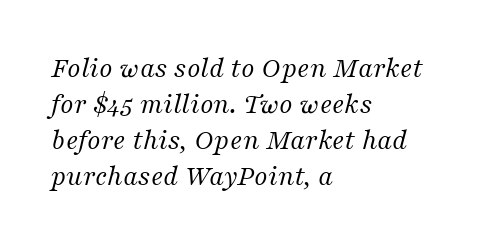
The image shows 29 px regular-weight serif type, italic (leaning right); set left-aligned, line spacing 1.24x, normal letter spacing, not underlined; medium stroke contrast and a medium x-height.
